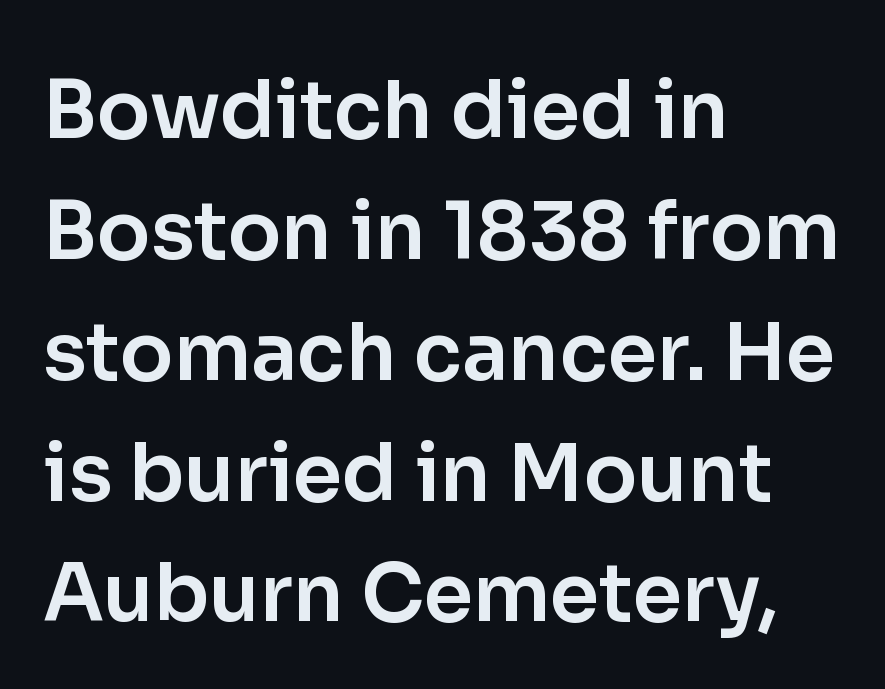
Bare-footed words on every line. In terms of posture, this sample is upright. Visually the block forms a straight wall on the left and a jagged coastline on the right. Leading: standard. Spacing verdict: proportional, widths tailored to each character.
